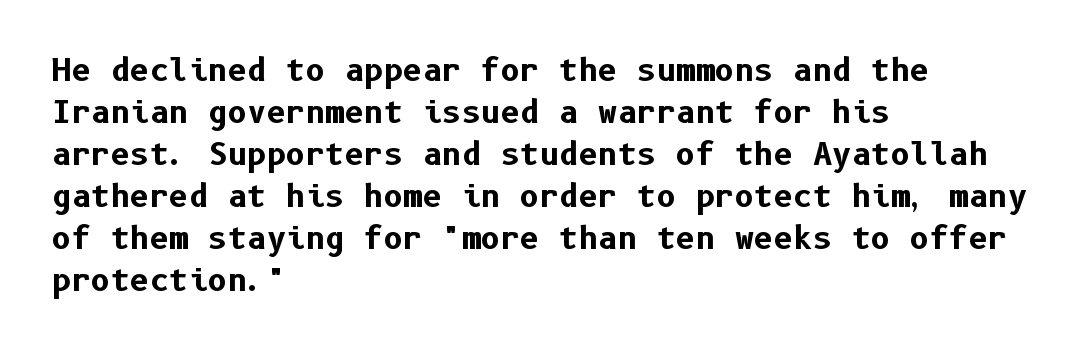
Q: Is the text bold? A: Yes.
Q: Is the text italic (slanted)? A: No, it is upright.
Q: Is the typeface a serif or a sans-serif typeface? A: Sans-serif.
Q: Is the text underlined? A: No.
Q: How is the paragraph aligned? A: Left-aligned.
Q: Is the spacing between letters normal or unusually wide? A: Normal.
Q: Is the spacing between lines tight, normal or loose? A: Normal.
Q: Width (condensed, normal, or wide)? A: Normal.
Q: Stroke contrast? A: Low.
Q: x-height? A: Medium.
